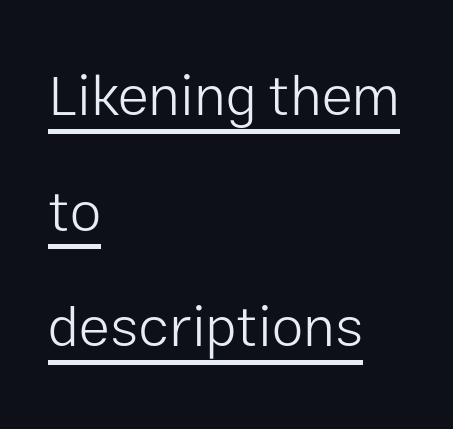
{"serif": "no", "italic": "no", "bold": "no", "weight": "light", "width": "normal", "stroke_contrast": "low", "x_height": "medium", "monospaced": "no", "underline": "yes", "align": "left", "line_spacing": "loose", "line_spacing_ratio": 2.03, "letter_spacing": "normal", "letter_spacing_em": 0.0, "glyph_px": 57}
